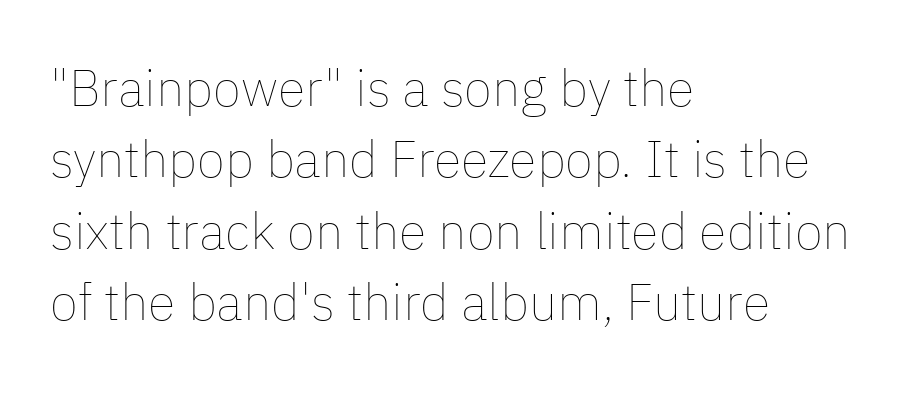
{"italic": "no", "bold": "no", "weight": "thin", "width": "normal", "stroke_contrast": "low", "x_height": "medium", "monospaced": "no", "underline": "no", "align": "left", "line_spacing": "normal", "line_spacing_ratio": 1.4, "letter_spacing": "normal", "letter_spacing_em": 0.0, "glyph_px": 51}
